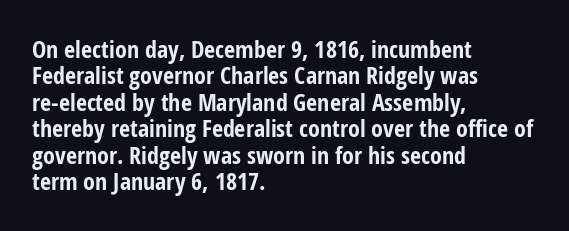
{"italic": "no", "bold": "yes", "underline": "no", "align": "left", "line_spacing": "tight", "line_spacing_ratio": 1.1, "letter_spacing": "normal", "letter_spacing_em": 0.0, "glyph_px": 24}
